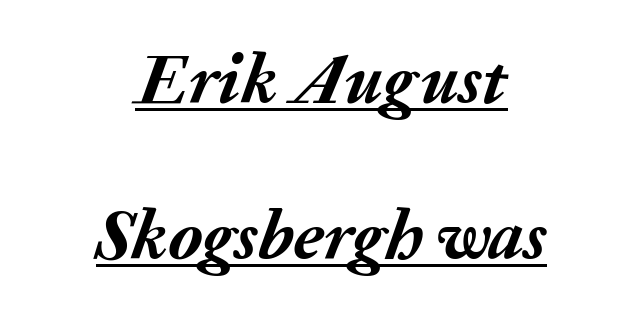
{"italic": "yes", "lean": "right", "slant_degrees": 20, "bold": "yes", "weight": "semibold", "width": "normal", "stroke_contrast": "medium", "x_height": "medium", "monospaced": "no", "underline": "yes", "align": "center", "line_spacing": "loose", "line_spacing_ratio": 2.23, "letter_spacing": "normal", "letter_spacing_em": 0.0, "glyph_px": 70}
